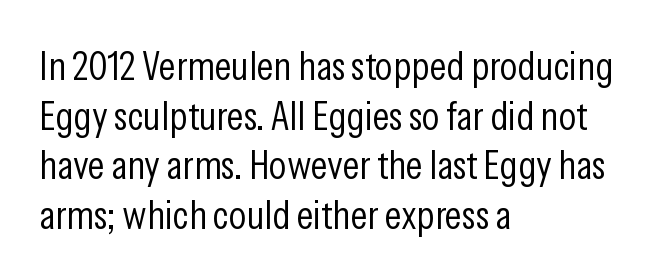
{"serif": "no", "italic": "no", "bold": "no", "weight": "light", "width": "condensed", "stroke_contrast": "low", "x_height": "medium", "monospaced": "no", "underline": "no", "align": "left", "line_spacing_ratio": 1.21, "letter_spacing": "normal", "letter_spacing_em": 0.0, "glyph_px": 41}
